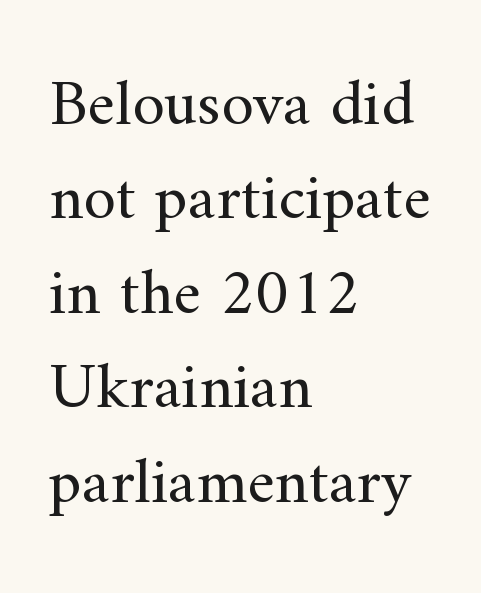
{"serif": "yes", "italic": "no", "bold": "no", "weight": "regular", "width": "normal", "stroke_contrast": "medium", "x_height": "small", "monospaced": "no", "underline": "no", "align": "left", "line_spacing": "normal", "line_spacing_ratio": 1.43, "letter_spacing": "normal", "letter_spacing_em": 0.0, "glyph_px": 66}
